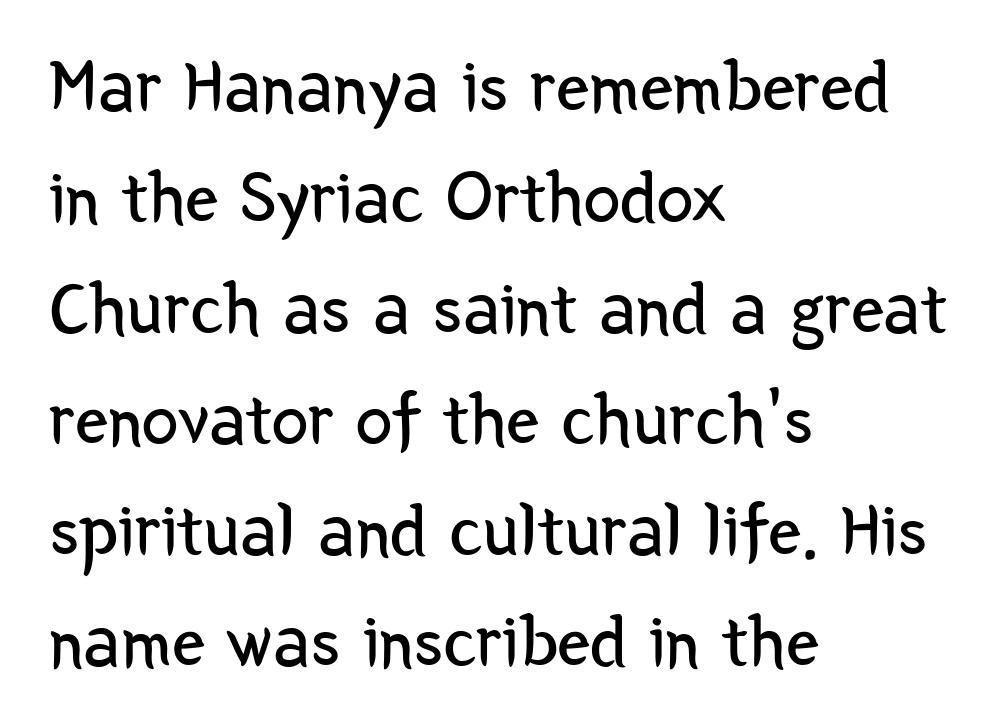
The image shows 74 px regular-weight, condensed sans-serif type, upright; set left-aligned, normal line spacing (1.5x), normal letter spacing, not underlined; low stroke contrast and a medium x-height.
